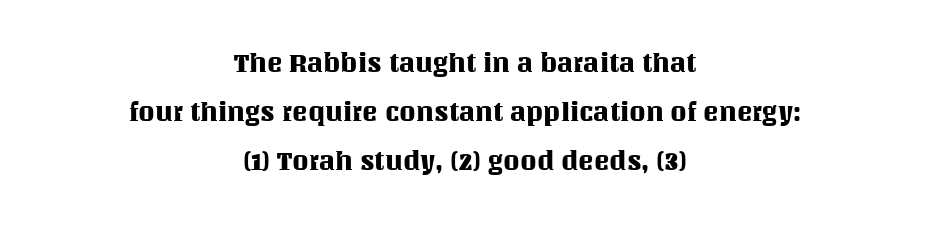
Q: Is the text italic (slanted)? A: No, it is upright.
Q: Is the text underlined? A: No.
Q: How is the paragraph aligned? A: Centered.
Q: Is the spacing between letters normal or unusually wide? A: Normal.
